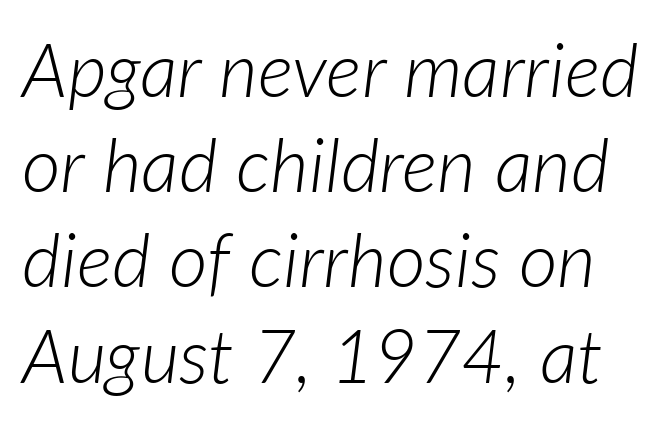
The image shows 75 px light type, italic (leaning right); set normal line spacing (1.27x), normal letter spacing, not underlined; low stroke contrast and a medium x-height.
